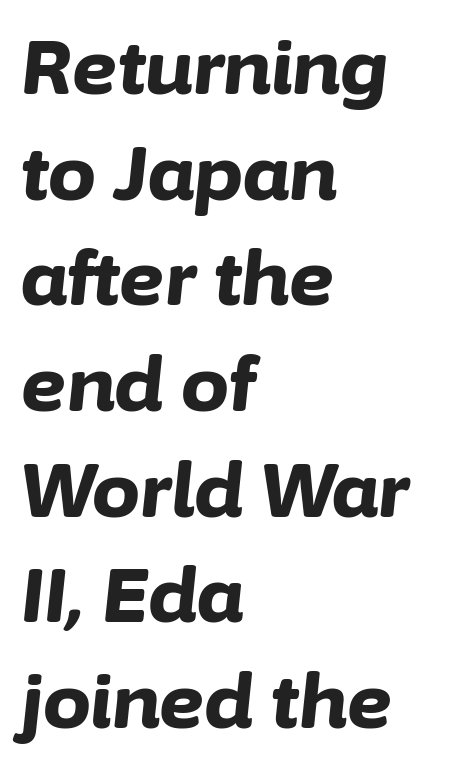
{"italic": "yes", "lean": "right", "slant_degrees": 6, "bold": "yes", "weight": "bold", "width": "normal", "stroke_contrast": "low", "x_height": "medium", "monospaced": "no", "underline": "no", "align": "left", "line_spacing": "normal", "line_spacing_ratio": 1.39, "letter_spacing": "normal", "letter_spacing_em": 0.0, "glyph_px": 76}
